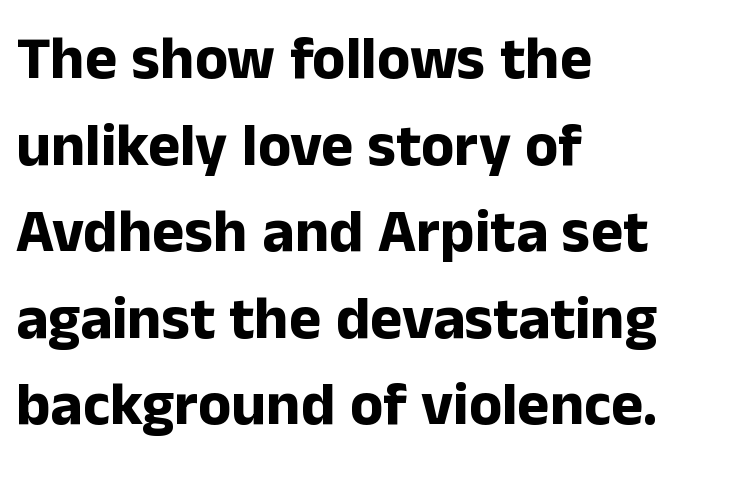
The image shows 61 px bold sans-serif type, upright; set left-aligned, normal line spacing (1.42x), normal letter spacing, not underlined; low stroke contrast and a medium x-height.
